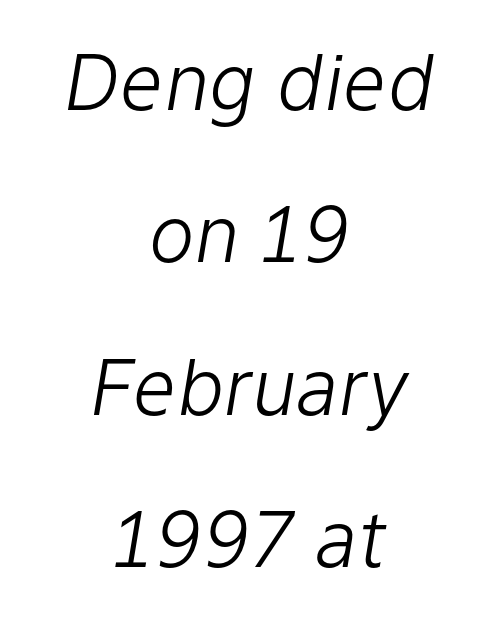
The image shows 77 px light type, italic (leaning right); set centered, loose line spacing (1.98x), normal letter spacing, not underlined; low stroke contrast and a medium x-height.
